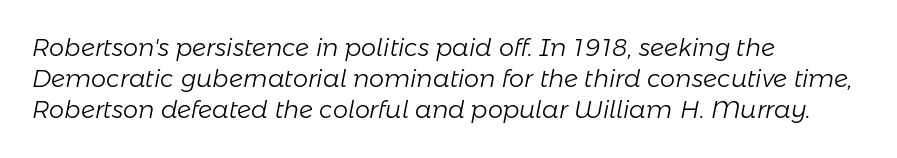
Q: Is the text bold? A: No.
Q: Is the text italic (slanted)? A: Yes, it leans right by about 11 degrees.
Q: Is the text underlined? A: No.
Q: How is the paragraph aligned? A: Left-aligned.
Q: Is the spacing between letters normal or unusually wide? A: Normal.
Q: Is the spacing between lines tight, normal or loose? A: Normal.
